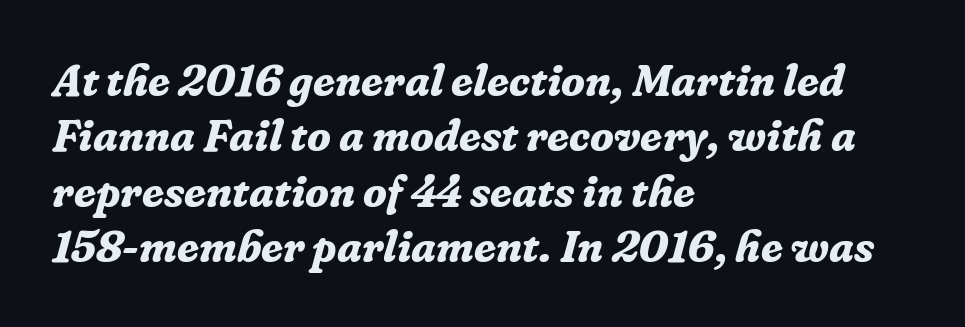
You could not count columns in this text — the font is proportionally spaced. Each word holds together tightly as a unit, with standard inter-letter gaps. Strong, thick strokes mark this as bold type. The line-height multiplier appears to be the usual default. Line starts are locked; line ends wander.
